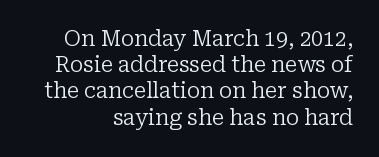
Does the copy run flush right? Yes — the right margin is perfectly even. The rendering keeps characters at their native spacing. Compared with typical paragraphs, the rows here are spaced about the same. The face looks like a standard text weight, possibly lighter. The baseline area is clear.
